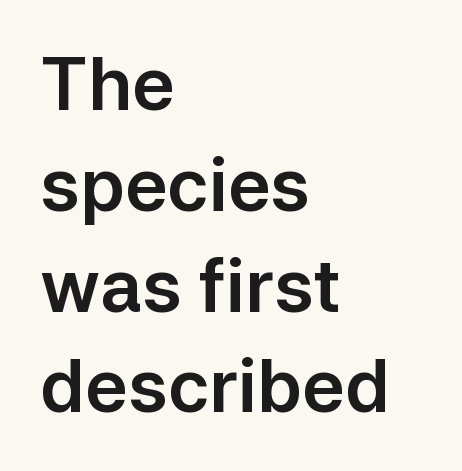
Q: Is the text italic (slanted)? A: No, it is upright.
Q: Is the typeface a serif or a sans-serif typeface? A: Sans-serif.
Q: Is the text underlined? A: No.
Q: How is the paragraph aligned? A: Left-aligned.
Q: Is the spacing between letters normal or unusually wide? A: Normal.
Q: Is the spacing between lines tight, normal or loose? A: Normal.
Q: Width (condensed, normal, or wide)? A: Normal.
Q: Stroke contrast? A: Low.
Q: x-height? A: Medium.
Q: Monospaced? A: No.
